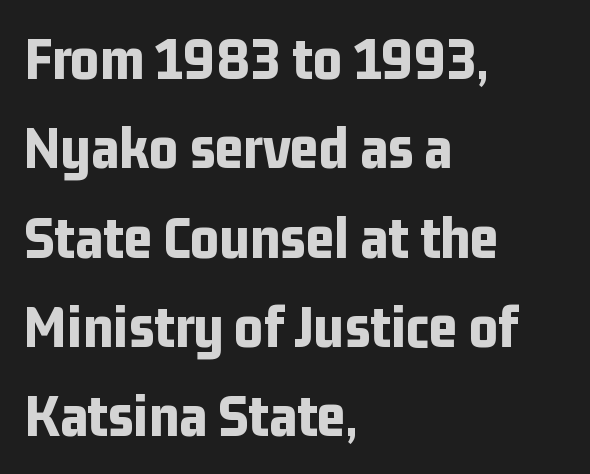
Q: Is the text bold? A: Yes.
Q: Is the text italic (slanted)? A: No, it is upright.
Q: Is the typeface a serif or a sans-serif typeface? A: Sans-serif.
Q: Is the text underlined? A: No.
Q: How is the paragraph aligned? A: Left-aligned.
Q: Is the spacing between letters normal or unusually wide? A: Normal.
Q: Is the spacing between lines tight, normal or loose? A: Normal.
Q: Width (condensed, normal, or wide)? A: Condensed.
Q: Stroke contrast? A: Low.
Q: x-height? A: Medium.
Q: Monospaced? A: No.
